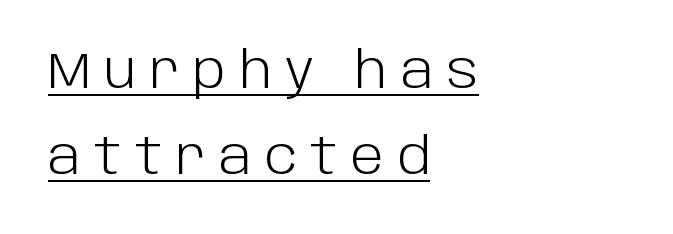
Q: Is the text bold? A: No.
Q: Is the text italic (slanted)? A: No, it is upright.
Q: Is the typeface a serif or a sans-serif typeface? A: Sans-serif.
Q: Is the text underlined? A: Yes.
Q: How is the paragraph aligned? A: Left-aligned.
Q: Is the spacing between letters normal or unusually wide? A: Unusually wide.
Q: Width (condensed, normal, or wide)? A: Normal.
Q: Stroke contrast? A: Low.
Q: x-height? A: Large.
Q: Monospaced? A: No.
